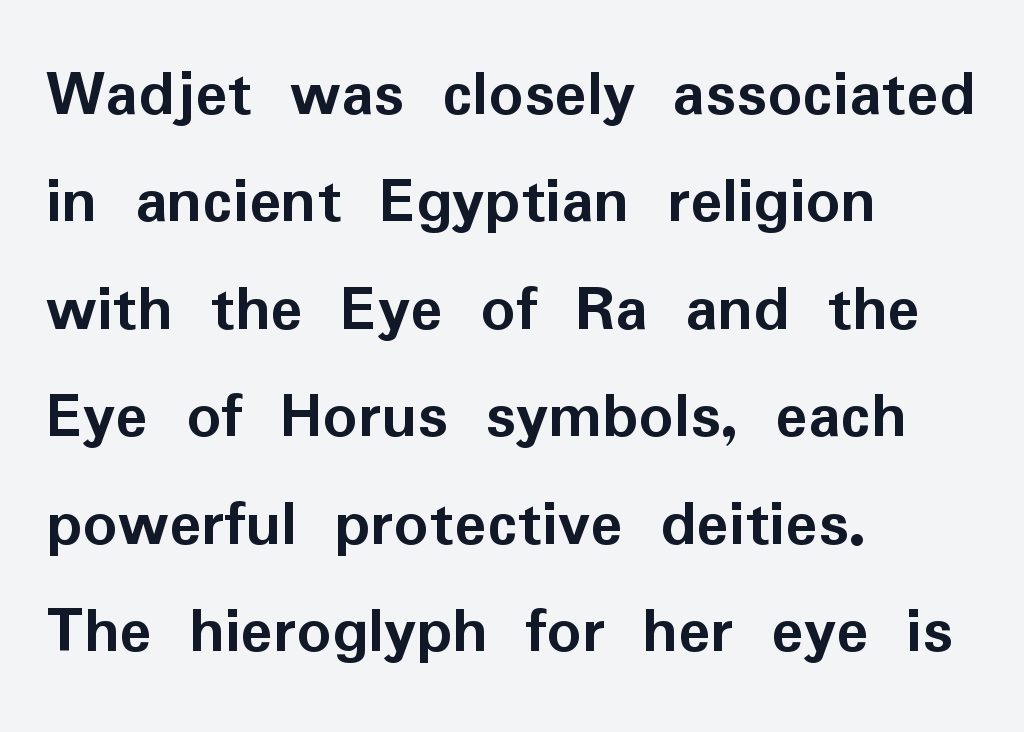
Q: Is the text bold? A: Yes.
Q: Is the text italic (slanted)? A: No, it is upright.
Q: Is the typeface a serif or a sans-serif typeface? A: Sans-serif.
Q: Is the text underlined? A: No.
Q: How is the paragraph aligned? A: Left-aligned.
Q: Is the spacing between letters normal or unusually wide? A: Normal.
Q: Is the spacing between lines tight, normal or loose? A: Normal.
Q: Width (condensed, normal, or wide)? A: Normal.
Q: Stroke contrast? A: Low.
Q: x-height? A: Medium.
Q: Monospaced? A: No.
